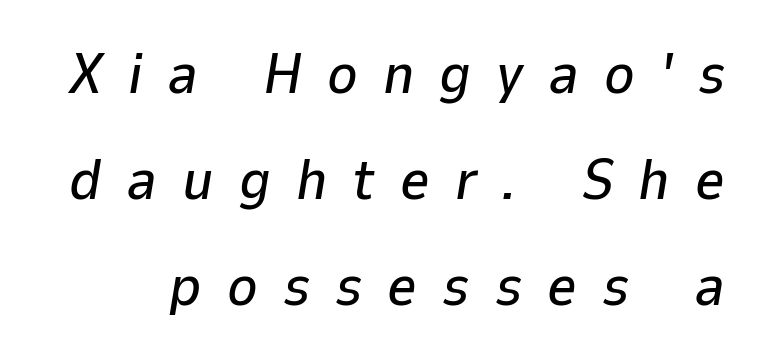
The image shows 58 px text type, italic (leaning right); set line spacing 1.83x, unusually wide letter spacing (+0.43 em), not underlined; low stroke contrast and a medium x-height.
